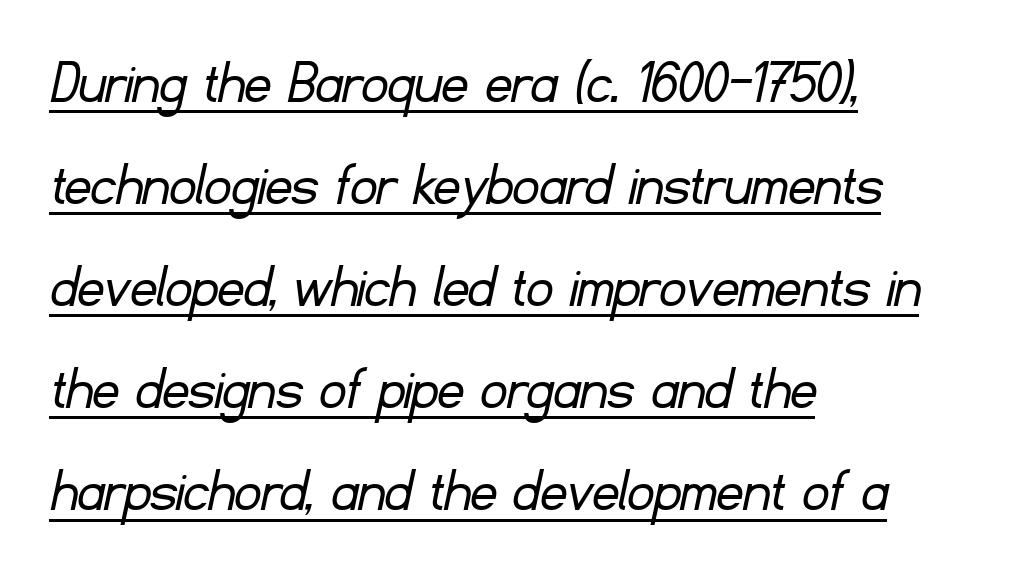
Q: Is the text bold? A: No.
Q: Is the typeface a serif or a sans-serif typeface? A: Sans-serif.
Q: Is the text underlined? A: Yes.
Q: How is the paragraph aligned? A: Left-aligned.
Q: Is the spacing between letters normal or unusually wide? A: Normal.
Q: Is the spacing between lines tight, normal or loose? A: Normal.
Q: Width (condensed, normal, or wide)? A: Normal.
Q: Stroke contrast? A: Low.
Q: x-height? A: Small.
Q: Monospaced? A: No.
